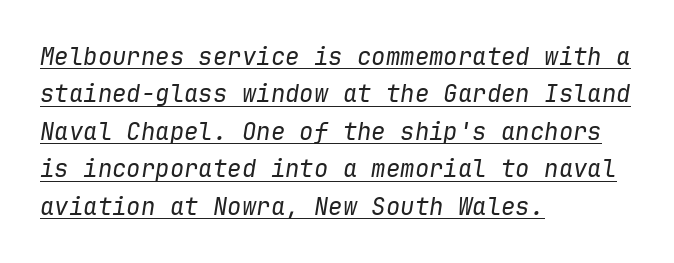
{"italic": "yes", "lean": "right", "slant_degrees": 9, "bold": "no", "underline": "yes", "align": "left", "line_spacing": "normal", "line_spacing_ratio": 1.56, "letter_spacing": "normal", "letter_spacing_em": 0.0, "glyph_px": 24}
